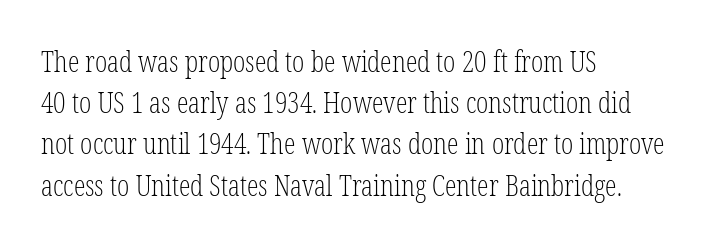
Q: Is the text bold? A: No.
Q: Is the text italic (slanted)? A: No, it is upright.
Q: Is the typeface a serif or a sans-serif typeface? A: Serif.
Q: Is the text underlined? A: No.
Q: How is the paragraph aligned? A: Left-aligned.
Q: Is the spacing between letters normal or unusually wide? A: Normal.
Q: Is the spacing between lines tight, normal or loose? A: Normal.
Q: Width (condensed, normal, or wide)? A: Condensed.
Q: Stroke contrast? A: Low.
Q: x-height? A: Medium.
Q: Monospaced? A: No.
